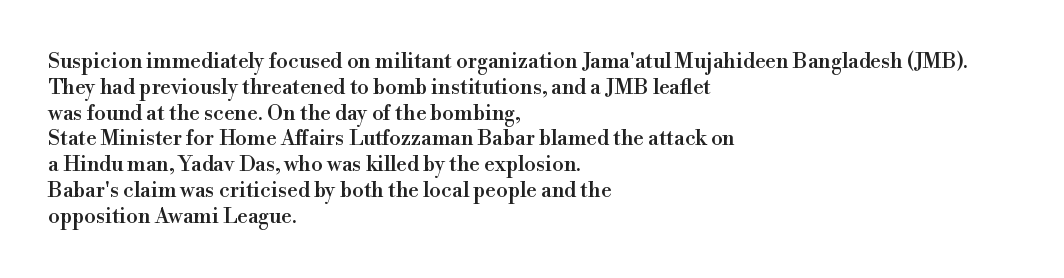
{"italic": "no", "underline": "no", "align": "left", "line_spacing_ratio": 1.23, "letter_spacing": "normal", "letter_spacing_em": 0.0, "glyph_px": 21}
